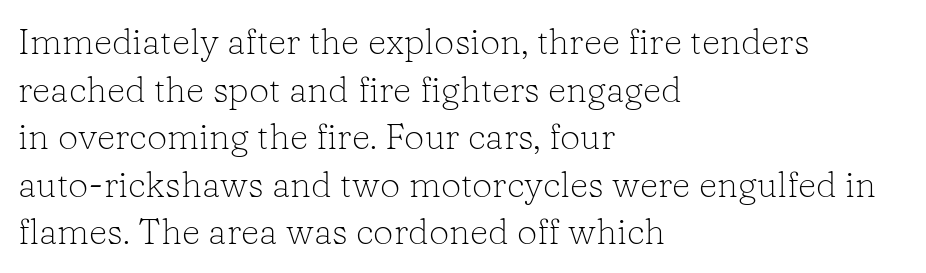
Does the lettering tilt? It doesn't — this is upright. A typesetter would call this proportional, since set widths differ per character. The ragged edge is on the right, which tells us the setting is flush left. Regarding serifs, this sample has them. Notice how descenders clear the ascenders below comfortably — that's standard leading. The line texture is even and compact thanks to regular tracking.
